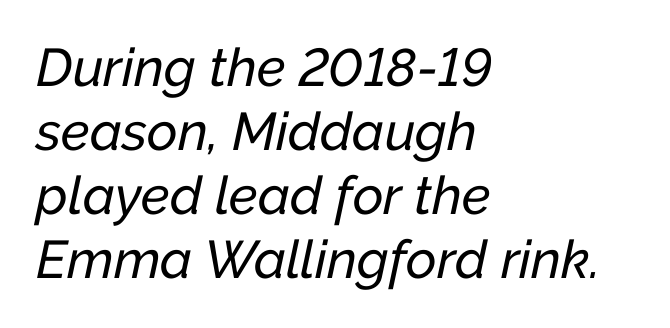
Q: Is the text italic (slanted)? A: Yes, it leans right by about 12 degrees.
Q: Is the text underlined? A: No.
Q: How is the paragraph aligned? A: Left-aligned.
Q: Is the spacing between letters normal or unusually wide? A: Normal.
Q: Width (condensed, normal, or wide)? A: Normal.
Q: Stroke contrast? A: Low.
Q: x-height? A: Medium.
Q: Monospaced? A: No.
